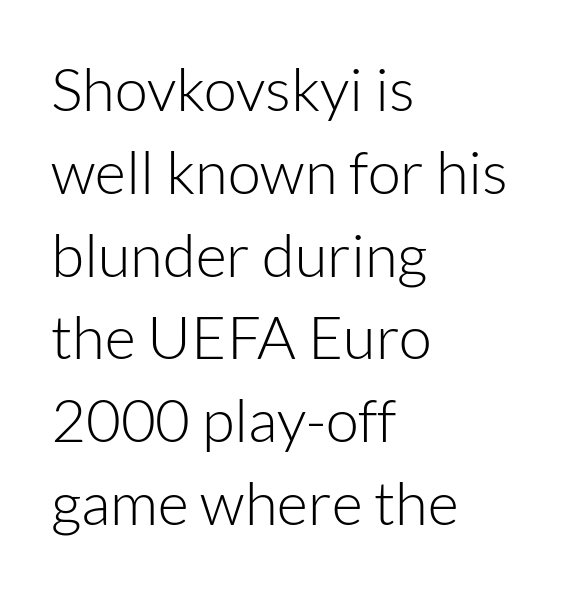
The image shows 60 px light sans-serif type, upright; set left-aligned, normal line spacing (1.38x), normal letter spacing, not underlined; low stroke contrast and a medium x-height.
